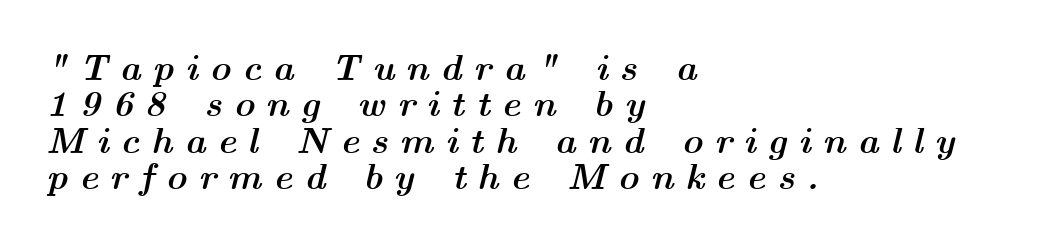
The image shows 36 px semibold, wide type, italic (leaning right); set left-aligned, tight line spacing (1.01x), unusually wide letter spacing (+0.32 em), not underlined; medium stroke contrast and a medium x-height.
